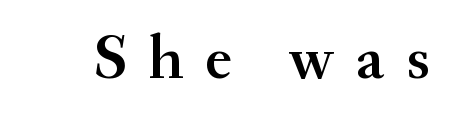
The image shows 64 px serif type, upright; set unusually wide letter spacing (+0.34 em), not underlined; medium stroke contrast and a small x-height.
